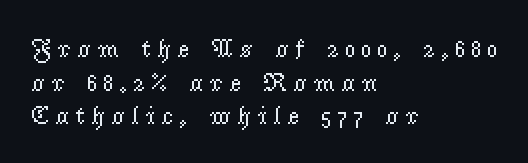
Compared with typical paragraphs, the rows here are spaced about the same. The face used here is rendered with a markedly widened letterfit. Casual observation: everything's shoved over to the left. Summary of weight: not heavy and not bold.
